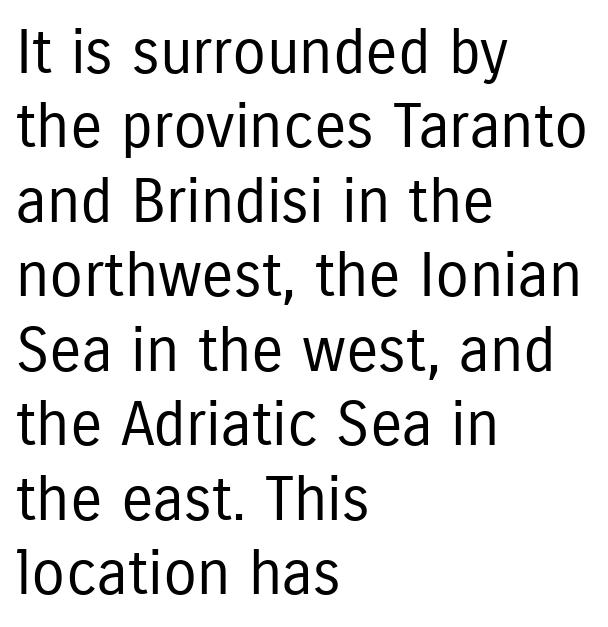
No heavy texture on the line: the type isn't bold. In terms of letterform style, serifs are entirely absent. Tall strokes in this sample are plumb rather than angled. Words appear dense and cohesive because spacing is normal.
